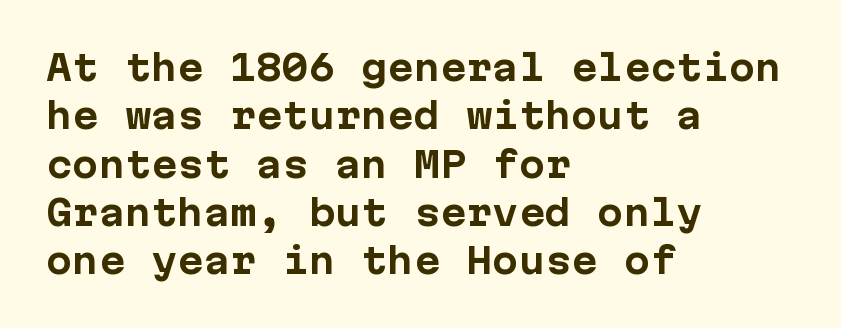
Regarding leading, the lines here are spaced in the standard way. This rendering leaves character spacing at its baseline value. Letters rest on an invisible, unmarked baseline. The lettering holds an erect, upright posture throughout. The lines are quadded left.
